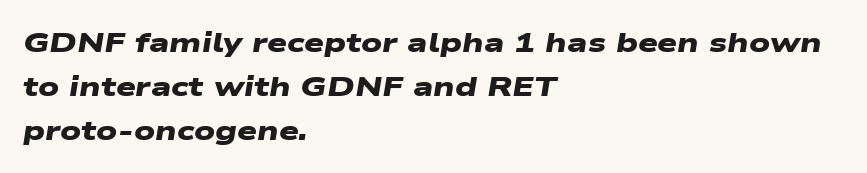
The image shows 28 px heavy, wide sans-serif type; set left-aligned, normal line spacing (1.57x), normal letter spacing, not underlined; low stroke contrast and a medium x-height.
